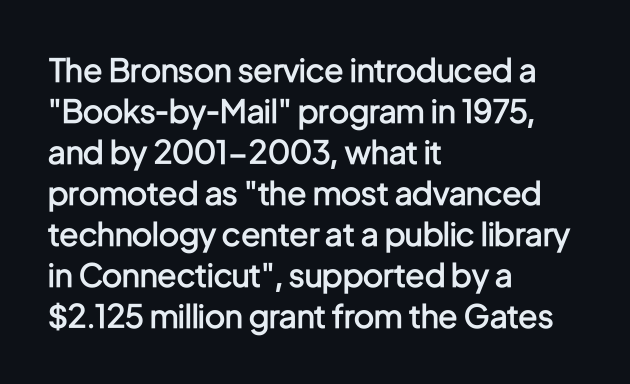
Q: Is the text bold? A: Semi-bold.
Q: Is the text italic (slanted)? A: No, it is upright.
Q: Is the typeface a serif or a sans-serif typeface? A: Sans-serif.
Q: Is the text underlined? A: No.
Q: How is the paragraph aligned? A: Left-aligned.
Q: Is the spacing between letters normal or unusually wide? A: Normal.
Q: Is the spacing between lines tight, normal or loose? A: Normal.
Q: Width (condensed, normal, or wide)? A: Condensed.
Q: Stroke contrast? A: Low.
Q: x-height? A: Medium.
Q: Monospaced? A: No.
